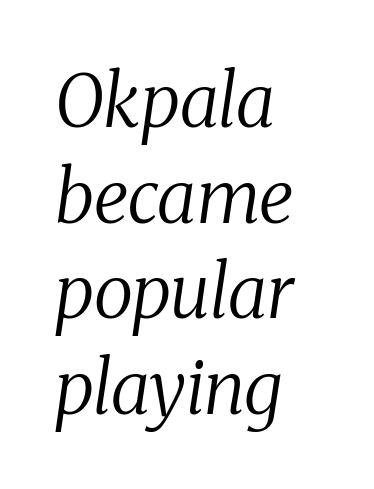
Observe the lean: these are italic letterforms. Baseline-to-baseline distance is the conventional proportion of letter height. The letters carry serifs — small finishing strokes at the ends of their stems. Descenders hang freely into open space.
